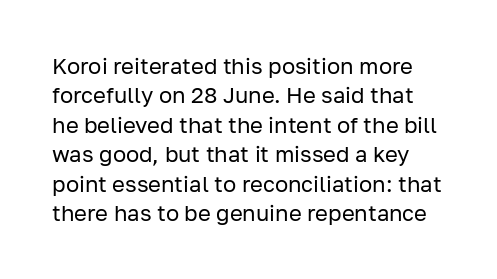
Q: Is the text bold? A: No.
Q: Is the text italic (slanted)? A: No, it is upright.
Q: Is the text underlined? A: No.
Q: Is the spacing between letters normal or unusually wide? A: Normal.
Q: Is the spacing between lines tight, normal or loose? A: Normal.
